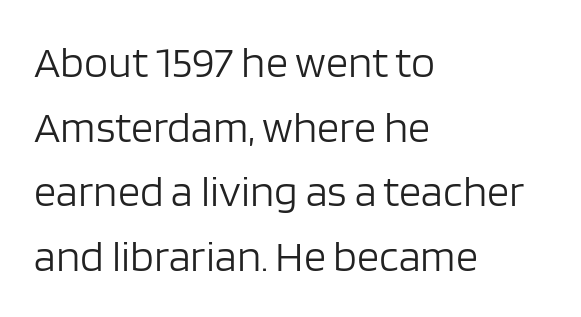
Q: Is the text bold? A: No.
Q: Is the text italic (slanted)? A: No, it is upright.
Q: Is the typeface a serif or a sans-serif typeface? A: Sans-serif.
Q: Is the text underlined? A: No.
Q: How is the paragraph aligned? A: Left-aligned.
Q: Is the spacing between letters normal or unusually wide? A: Normal.
Q: Is the spacing between lines tight, normal or loose? A: Normal.
Q: Width (condensed, normal, or wide)? A: Normal.
Q: Stroke contrast? A: Low.
Q: x-height? A: Large.
Q: Monospaced? A: No.
